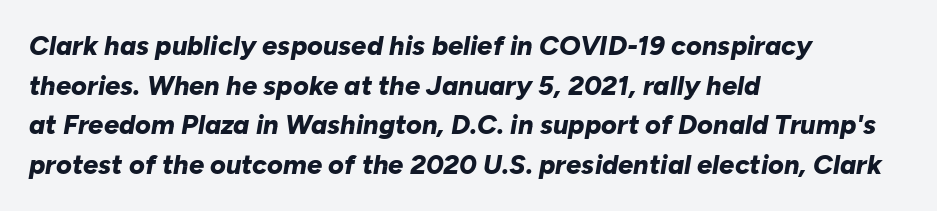
Line starts are locked; line ends wander. It's the slanting kind of type. The string is rendered with underlining switched off. How heavy is the stroke? Heavy — this is a bold. The lines sit at an ordinary, default distance from one another.
